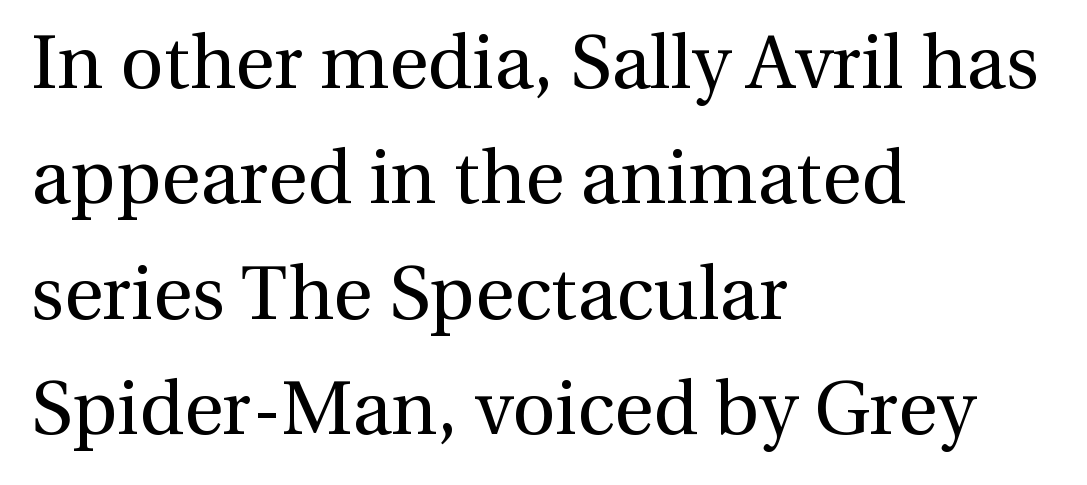
Descenders are the only things crossing below the line. Each line starts at the same left margin while the right side varies. Each new line begins a customary step beneath the previous one. Heaviness? Minimal to ordinary, like unemphasized prose. Glyph-to-glyph distance matches everyday printed text.
